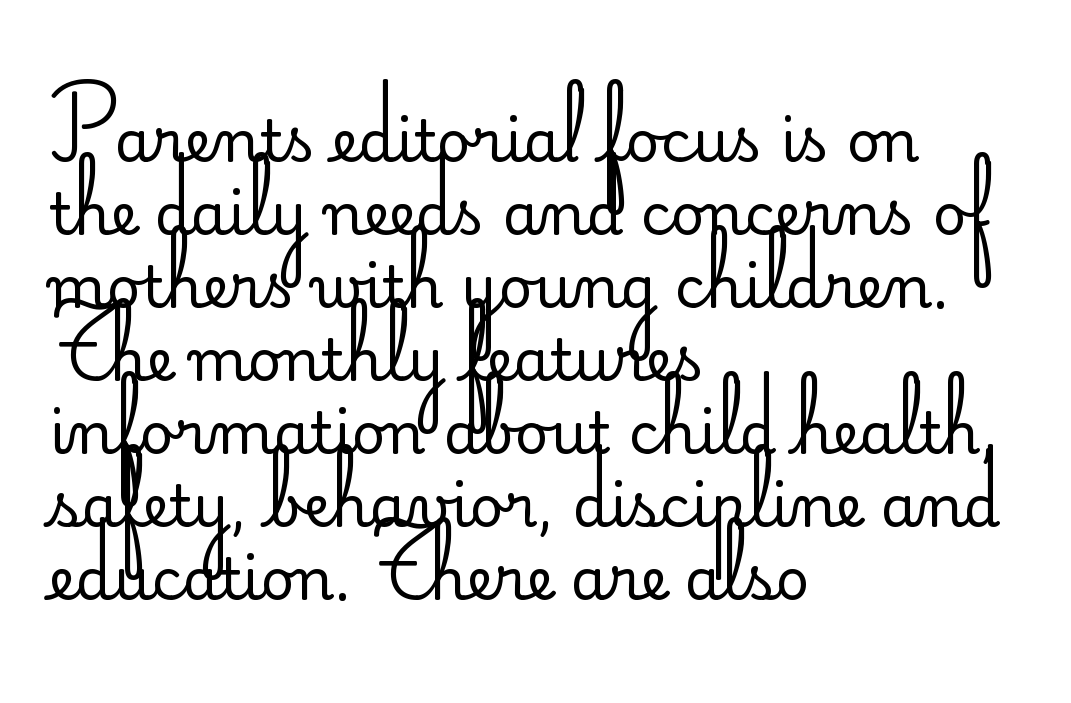
The font family rendered here belongs to the sans-serif group. The area under the type is left untouched. The paragraph has a hard left edge and a soft right edge. The passage shown stacks its lines at a standard gap.
